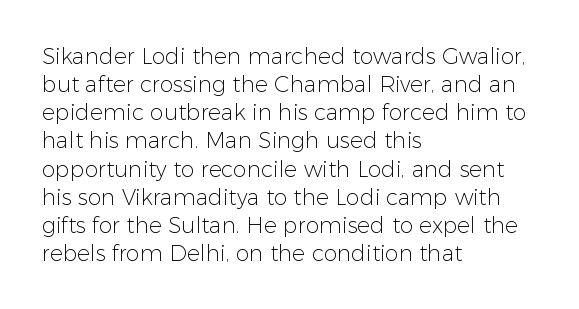
Normally led — the rows are evenly, conventionally spaced. Underlining? Definitely not there. The axis of the letterforms is exactly vertical. The passage is arranged the way most books set body copy — flush left. Default kerning and tracking; the words read as compact shapes.
